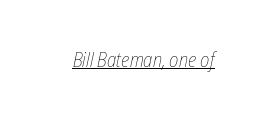
{"italic": "yes", "lean": "right", "slant_degrees": 12, "bold": "no", "underline": "yes", "letter_spacing": "normal", "letter_spacing_em": 0.0, "glyph_px": 20}
